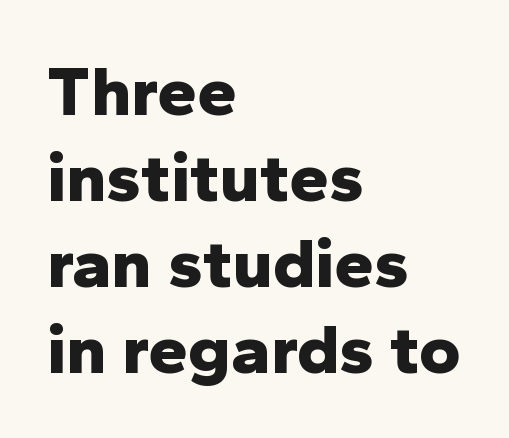
The image shows 71 px bold sans-serif type, upright; set left-aligned, line spacing 1.21x, normal letter spacing, not underlined; low stroke contrast and a medium x-height.
